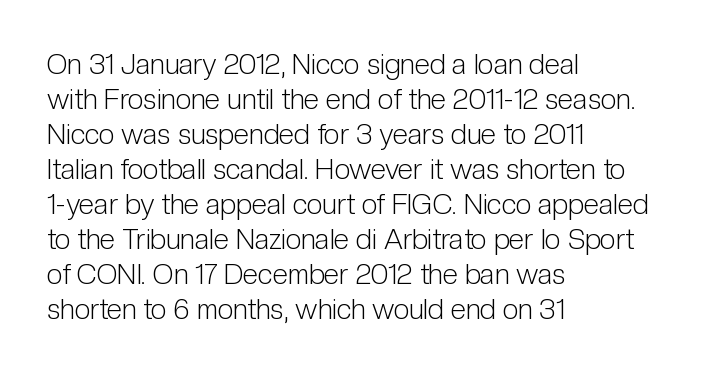
Q: Is the text bold? A: No.
Q: Is the text italic (slanted)? A: No, it is upright.
Q: Is the typeface a serif or a sans-serif typeface? A: Sans-serif.
Q: Is the text underlined? A: No.
Q: How is the paragraph aligned? A: Left-aligned.
Q: Is the spacing between letters normal or unusually wide? A: Normal.
Q: Is the spacing between lines tight, normal or loose? A: Normal.
Q: Width (condensed, normal, or wide)? A: Condensed.
Q: Stroke contrast? A: Low.
Q: x-height? A: Medium.
Q: Monospaced? A: No.
